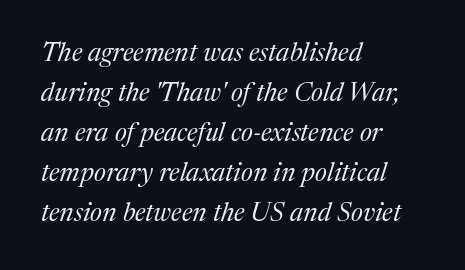
{"italic": "yes", "lean": "right", "slant_degrees": 17, "bold": "no", "underline": "no", "align": "left", "line_spacing": "normal", "line_spacing_ratio": 1.54, "letter_spacing": "normal", "letter_spacing_em": 0.0, "glyph_px": 26}
